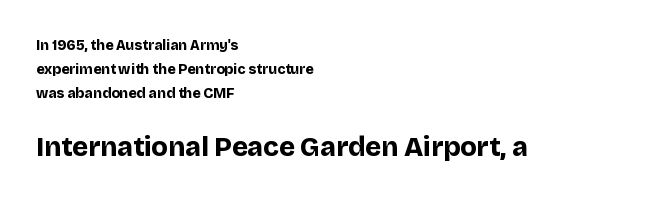
{"italic": "no", "bold": "yes", "underline": "no", "align": "left", "line_spacing_ratio": 1.72, "letter_spacing": "normal", "letter_spacing_em": 0.0, "larger_block": "second", "size_ratio": 1.93, "glyph_px": 27}
